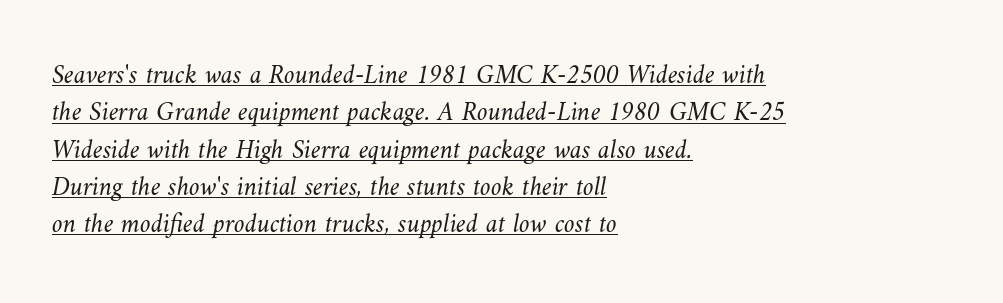
{"bold": "no", "underline": "yes", "align": "left", "line_spacing": "normal", "line_spacing_ratio": 1.38, "letter_spacing": "normal", "letter_spacing_em": 0.0, "glyph_px": 27}
